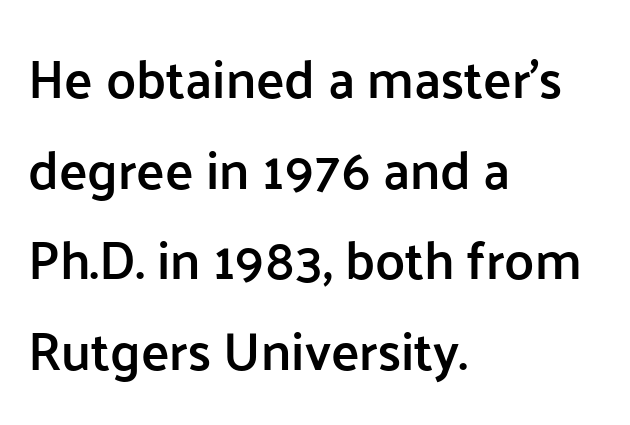
Q: Is the text bold? A: Semi-bold.
Q: Is the text italic (slanted)? A: No, it is upright.
Q: Is the typeface a serif or a sans-serif typeface? A: Sans-serif.
Q: Is the text underlined? A: No.
Q: How is the paragraph aligned? A: Left-aligned.
Q: Is the spacing between letters normal or unusually wide? A: Normal.
Q: Width (condensed, normal, or wide)? A: Normal.
Q: Stroke contrast? A: Low.
Q: x-height? A: Medium.
Q: Monospaced? A: No.
